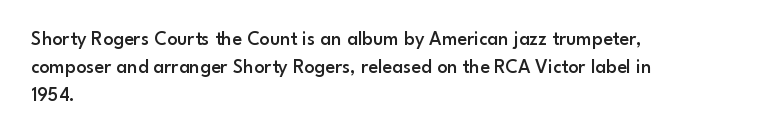
Q: Is the text bold? A: Semi-bold.
Q: Is the text italic (slanted)? A: No, it is upright.
Q: Is the text underlined? A: No.
Q: How is the paragraph aligned? A: Left-aligned.
Q: Is the spacing between letters normal or unusually wide? A: Normal.
Q: Is the spacing between lines tight, normal or loose? A: Normal.
